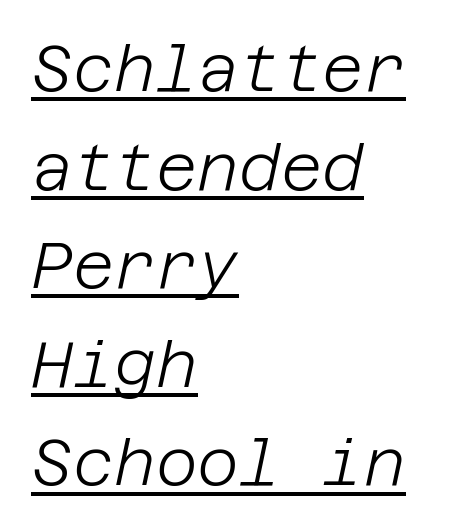
{"italic": "yes", "lean": "right", "slant_degrees": 12, "bold": "no", "weight": "light", "width": "normal", "stroke_contrast": "low", "x_height": "large", "underline": "yes", "align": "left", "line_spacing": "normal", "line_spacing_ratio": 1.54, "letter_spacing": "normal", "letter_spacing_em": 0.0, "glyph_px": 64}
